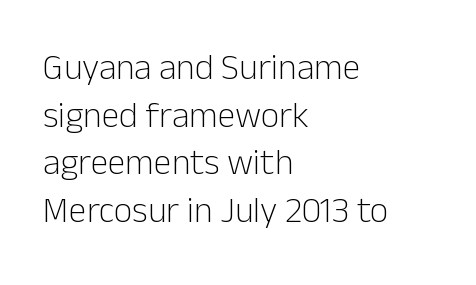
The image shows 36 px light sans-serif type, upright; set left-aligned, normal line spacing (1.32x), normal letter spacing, not underlined; low stroke contrast and a medium x-height.
